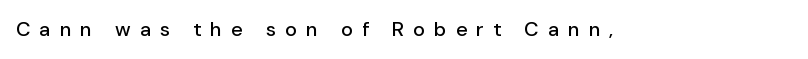
{"italic": "no", "underline": "no", "letter_spacing": "wide", "letter_spacing_em": 0.45, "glyph_px": 20}
